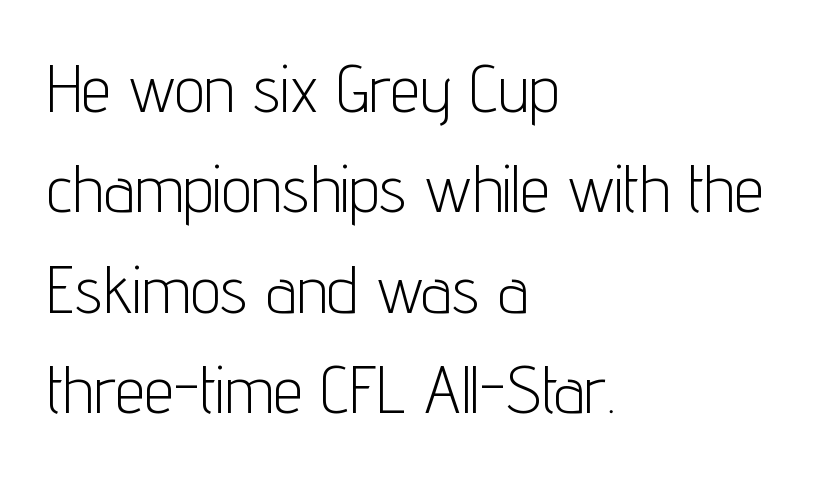
The image shows 67 px light, condensed sans-serif type, upright; set left-aligned, normal line spacing (1.5x), normal letter spacing, not underlined; low stroke contrast and a medium x-height.
